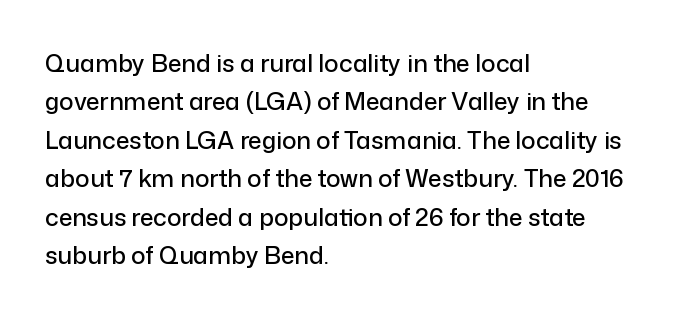
The image shows 24 px text type, upright; set left-aligned, normal line spacing (1.6x), normal letter spacing, not underlined.
